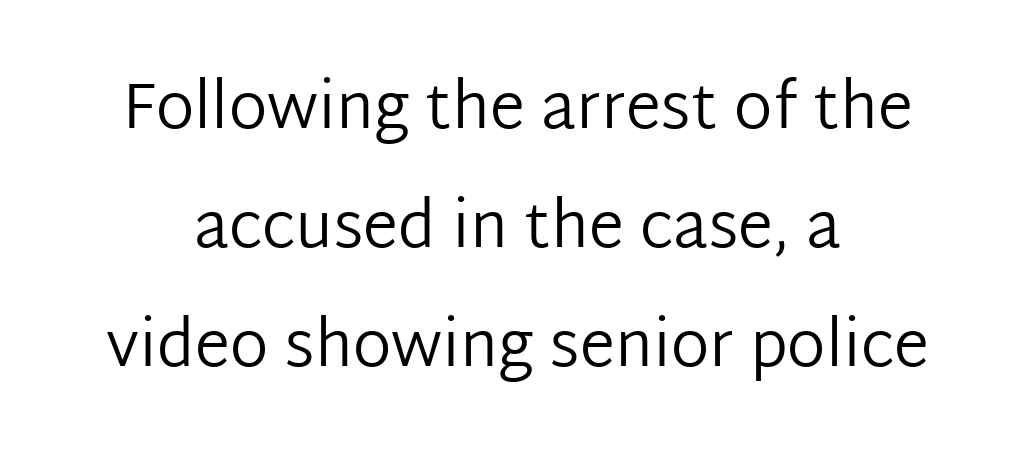
{"serif": "no", "italic": "no", "bold": "no", "weight": "regular", "width": "normal", "stroke_contrast": "low", "x_height": "medium", "monospaced": "no", "underline": "no", "align": "center", "line_spacing_ratio": 1.86, "letter_spacing": "normal", "letter_spacing_em": 0.0, "glyph_px": 64}
